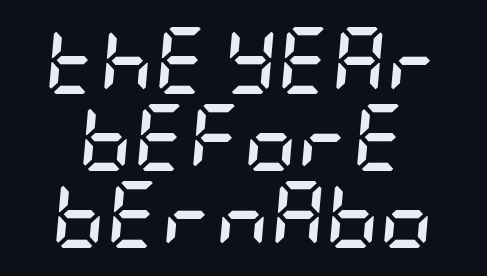
Each new line begins almost immediately beneath the previous one. If you drew a line through each stem, it would be angled. Heavy-handed strokes throughout: this text is bold. Here the glyphs are tracked normally, forming tight word shapes. Descenders hang freely into open space.
